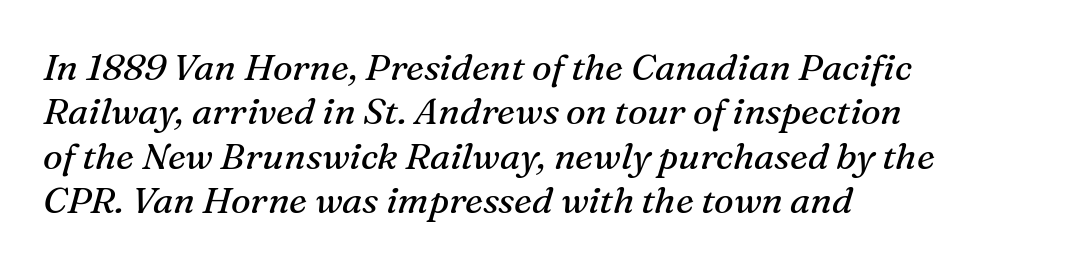
{"serif": "yes", "italic": "yes", "lean": "right", "slant_degrees": 16, "bold": "no", "weight": "regular", "width": "normal", "stroke_contrast": "medium", "x_height": "medium", "monospaced": "no", "underline": "no", "align": "left", "line_spacing_ratio": 1.2, "letter_spacing": "normal", "letter_spacing_em": 0.0, "glyph_px": 37}
